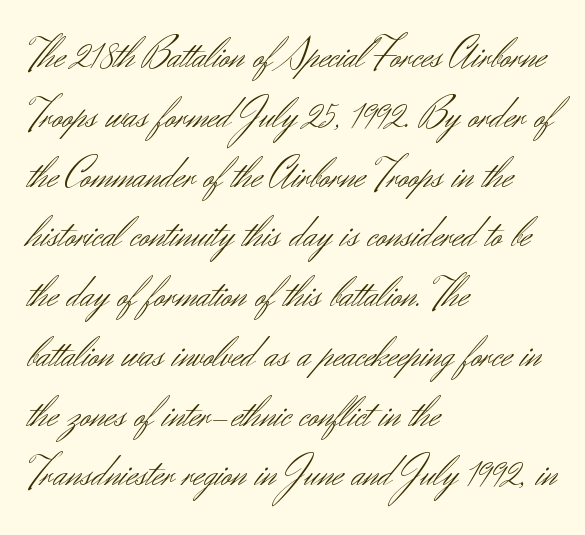
Each line starts at the same left margin while the right side varies. Proportional: the letters do not fall into vertical columns. Compared with typical body copy, the letter spacing here is the same. The rendering shows plain stroke endings on the letterforms — a sans-serif design. Counters stay open thanks to moderate or lighter strokes.
